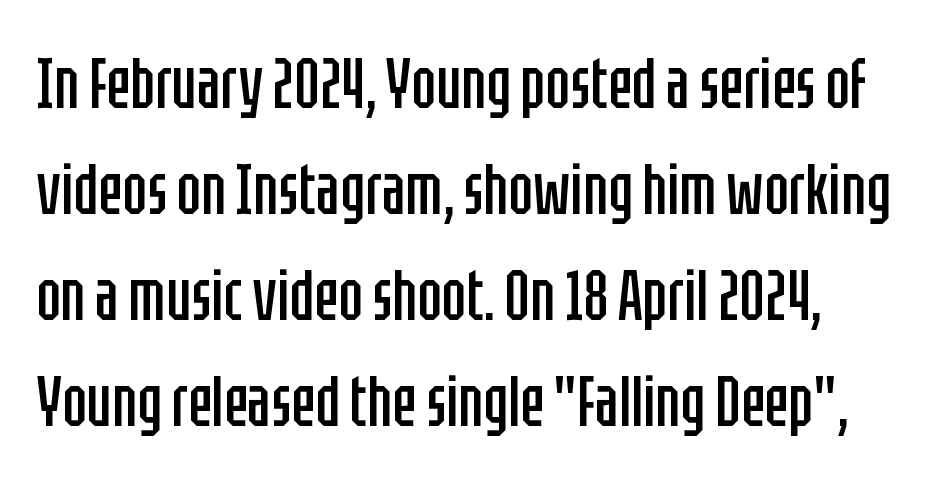
Weight: not bold — regular or lighter. Alignment: flush left. Serifs: no, the terminals of the letterforms are clean. The leading is moderate, giving the passage an even texture. Underline: absent. Here the designer chose a conventional face with non-uniform glyph widths.
